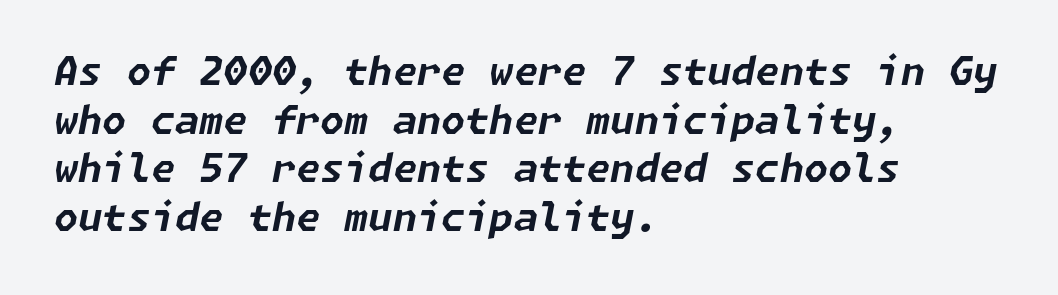
In terms of weight, the rendering is a true, heavy bold. What stands out about the letter spacing? Nothing — it is the standard amount. This rendering uses left alignment, leaving the right contour irregular. Lines of text with bare space underneath. An italicized treatment has been applied to the whole sample. In terms of leading, this rendering sits right in the middle.
